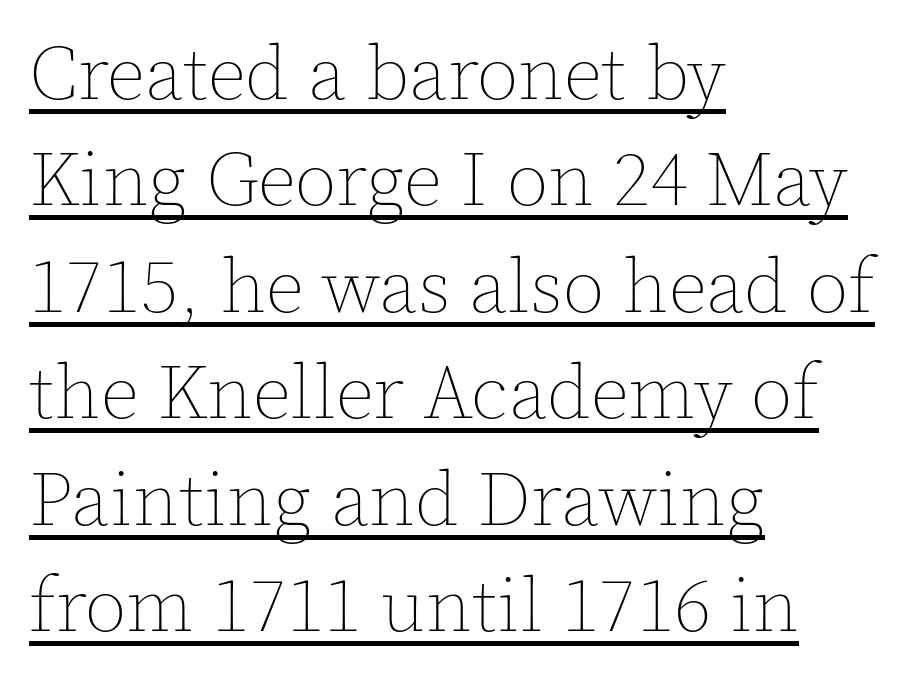
Caption: face not bold, strokes unweighted. Compared with typical body copy, the letter spacing here is the same. Each line starts at the same left margin while the right side varies. Students, observe: this is what conventionally led text looks like. The sample's only ornament is a line tracing under the words. Looks like regular typesetting: each glyph gets only the width it needs.
